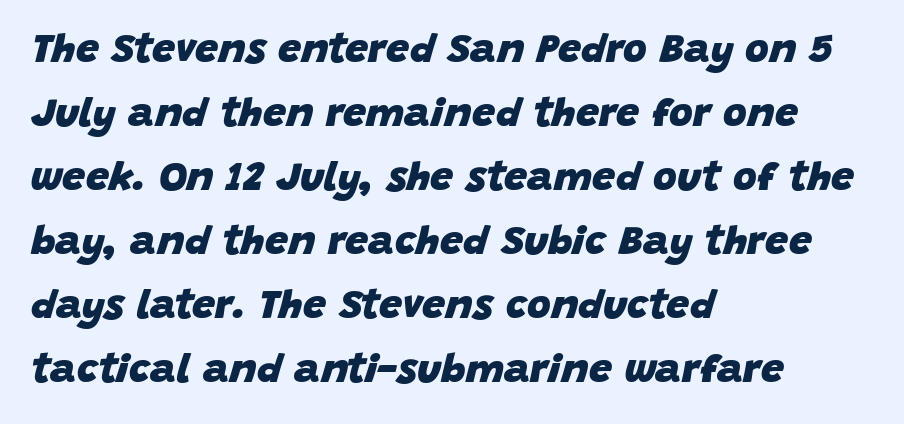
{"italic": "yes", "lean": "right", "slant_degrees": 15, "bold": "yes", "weight": "heavy", "width": "normal", "stroke_contrast": "low", "x_height": "large", "monospaced": "no", "underline": "no", "align": "left", "line_spacing": "normal", "line_spacing_ratio": 1.56, "letter_spacing": "normal", "letter_spacing_em": 0.0, "glyph_px": 41}
